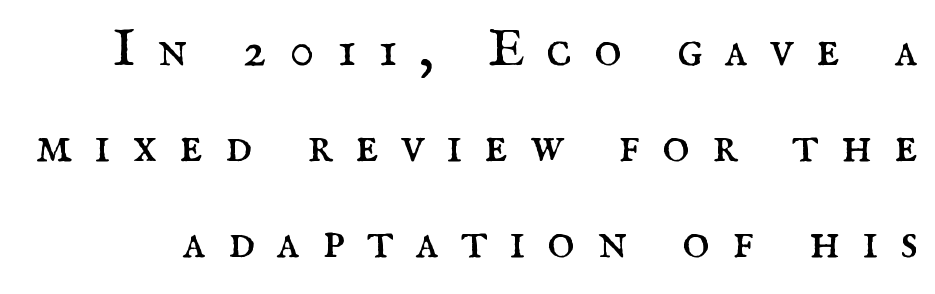
The image shows 53 px regular-weight serif type, upright; set line spacing 1.81x, unusually wide letter spacing (+0.41 em), not underlined; medium stroke contrast and a small x-height.
